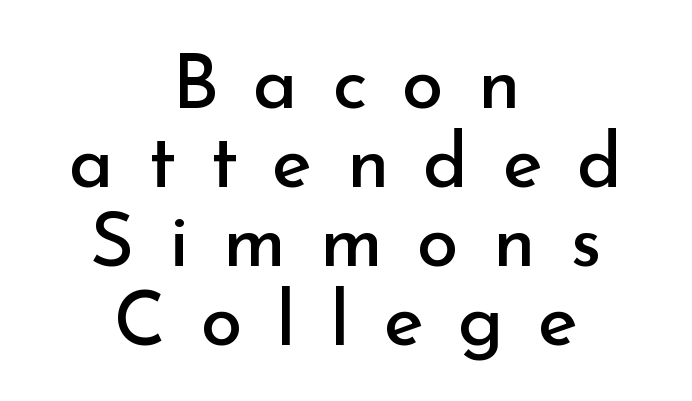
{"serif": "no", "italic": "no", "bold": "no", "weight": "regular", "width": "normal", "stroke_contrast": "low", "x_height": "small", "monospaced": "no", "underline": "no", "align": "center", "line_spacing": "tight", "line_spacing_ratio": 1.04, "letter_spacing": "wide", "letter_spacing_em": 0.45, "glyph_px": 76}
